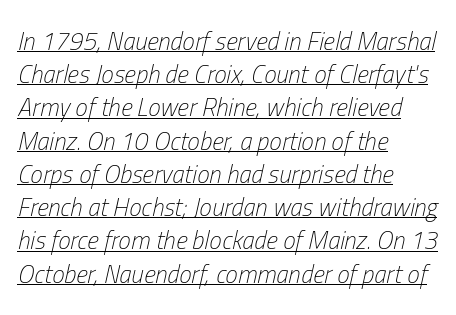
{"italic": "yes", "lean": "right", "slant_degrees": 13, "bold": "no", "underline": "yes", "align": "left", "line_spacing": "normal", "line_spacing_ratio": 1.33, "letter_spacing": "normal", "letter_spacing_em": 0.0, "glyph_px": 25}
